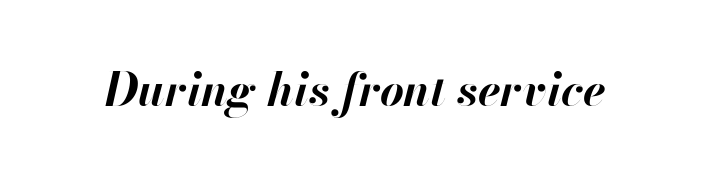
Q: Is the text bold? A: Yes.
Q: Is the text italic (slanted)? A: Yes, it leans right by about 13 degrees.
Q: Is the text underlined? A: No.
Q: Is the spacing between letters normal or unusually wide? A: Normal.
Q: Width (condensed, normal, or wide)? A: Normal.
Q: Stroke contrast? A: High.
Q: x-height? A: Small.
Q: Monospaced? A: No.
